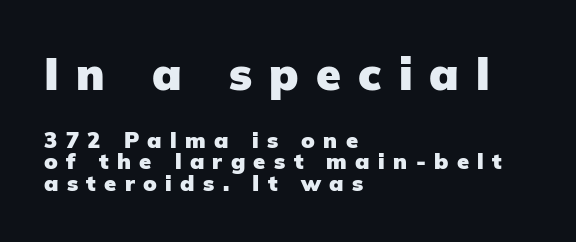
Q: Is the text bold? A: Yes.
Q: Is the text italic (slanted)? A: No, it is upright.
Q: Is the typeface a serif or a sans-serif typeface? A: Sans-serif.
Q: Is the text underlined? A: No.
Q: How is the paragraph aligned? A: Left-aligned.
Q: Is the spacing between letters normal or unusually wide? A: Unusually wide.
Q: Is the spacing between lines tight, normal or loose? A: Tight.
Q: Which block of text is set in a larger size, the first (top) or the second (bottom)? A: The first (top) one.
Q: Width (condensed, normal, or wide)? A: Normal.
Q: Stroke contrast? A: Low.
Q: x-height? A: Medium.
Q: Monospaced? A: No.
